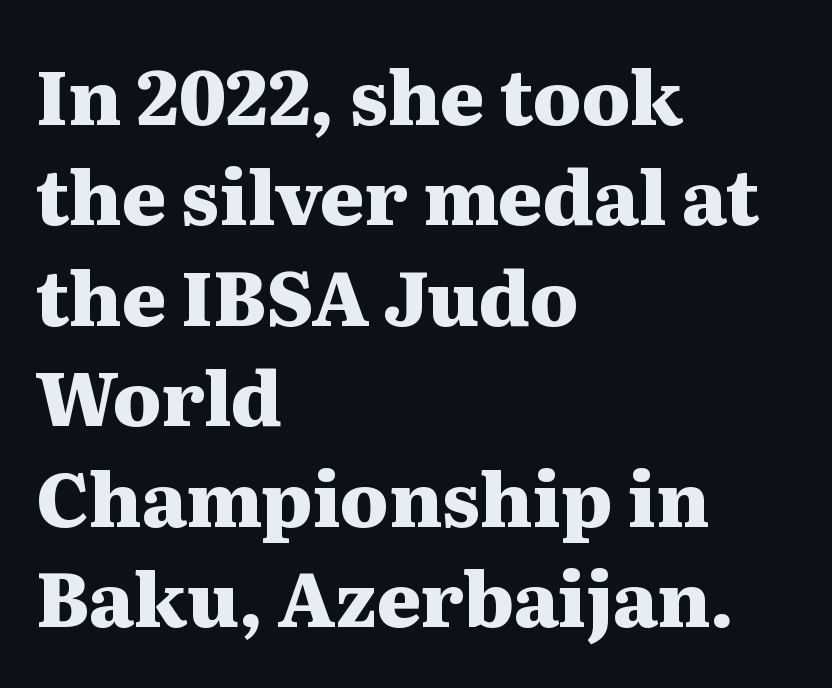
{"serif": "yes", "italic": "no", "bold": "yes", "weight": "heavy", "width": "wide", "stroke_contrast": "medium", "x_height": "medium", "monospaced": "no", "underline": "no", "align": "left", "line_spacing": "normal", "line_spacing_ratio": 1.34, "letter_spacing": "normal", "letter_spacing_em": 0.0, "glyph_px": 75}
